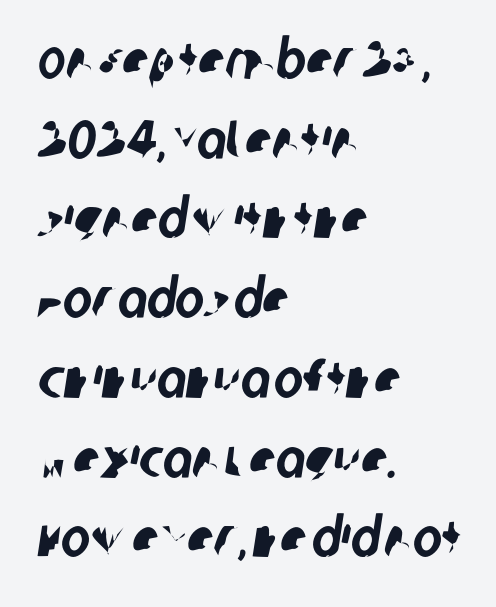
Q: Is the typeface a serif or a sans-serif typeface? A: Sans-serif.
Q: Is the text underlined? A: No.
Q: How is the paragraph aligned? A: Left-aligned.
Q: Is the spacing between letters normal or unusually wide? A: Normal.
Q: Is the spacing between lines tight, normal or loose? A: Normal.
Q: Width (condensed, normal, or wide)? A: Condensed.
Q: Stroke contrast? A: Low.
Q: x-height? A: Large.
Q: Monospaced? A: No.
